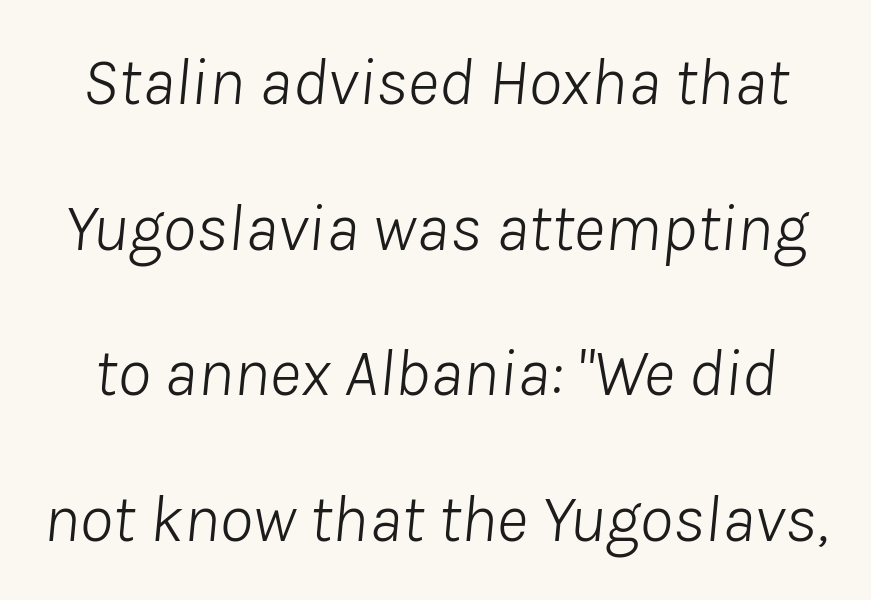
{"italic": "yes", "lean": "right", "slant_degrees": 8, "bold": "no", "weight": "light", "width": "normal", "stroke_contrast": "low", "x_height": "medium", "monospaced": "no", "underline": "no", "line_spacing": "loose", "line_spacing_ratio": 2.14, "letter_spacing": "normal", "letter_spacing_em": 0.0, "glyph_px": 68}
